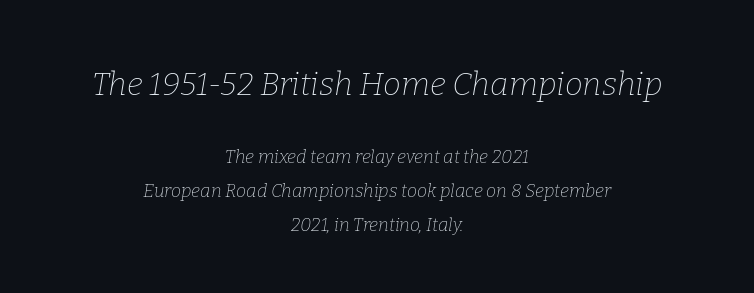
The image shows 32 px thin serif type, italic (leaning right); set centered, line spacing 1.89x, normal letter spacing, not underlined; the first (top) block is 1.78x larger; low stroke contrast and a medium x-height.
